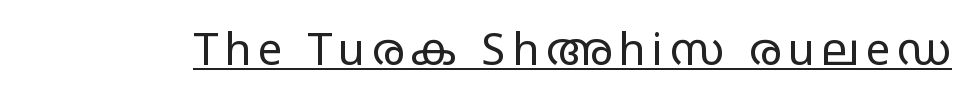
The image shows 44 px regular-weight, wide sans-serif type, upright; set underlined; low stroke contrast and a large x-height.
